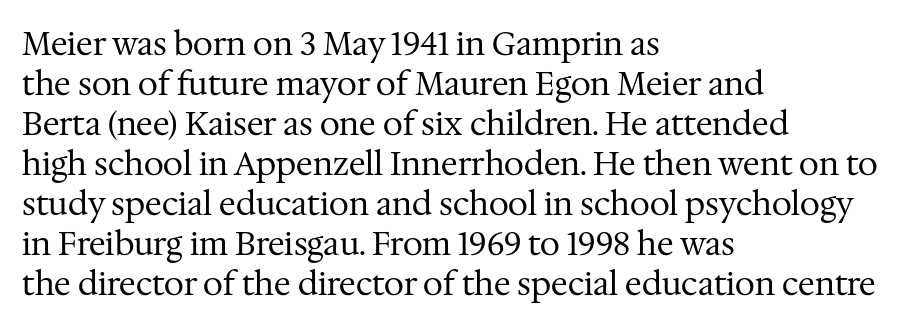
The image shows 32 px regular-weight serif type, upright; set left-aligned, normal line spacing (1.25x), normal letter spacing, not underlined; medium stroke contrast and a medium x-height.
